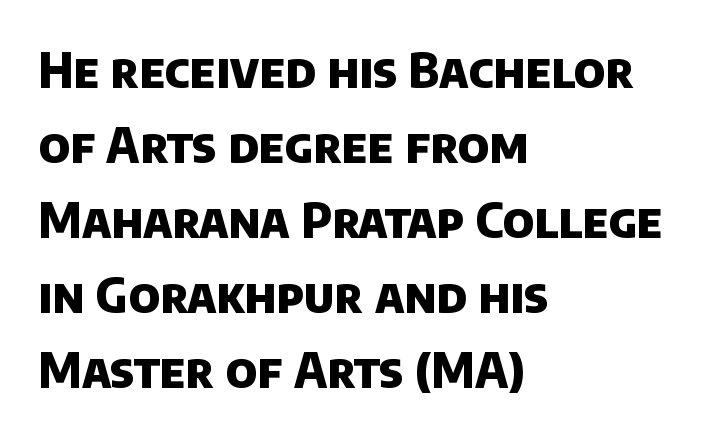
{"serif": "no", "bold": "yes", "weight": "heavy", "width": "normal", "stroke_contrast": "low", "x_height": "large", "monospaced": "no", "underline": "no", "align": "left", "line_spacing": "normal", "line_spacing_ratio": 1.56, "letter_spacing": "normal", "letter_spacing_em": 0.0, "glyph_px": 48}
